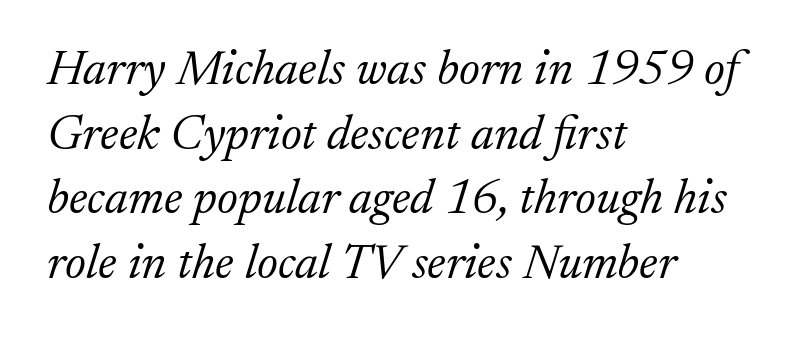
The image shows 49 px light serif type, italic (leaning right); set left-aligned, normal line spacing (1.32x), normal letter spacing, not underlined; low stroke contrast and a medium x-height.
